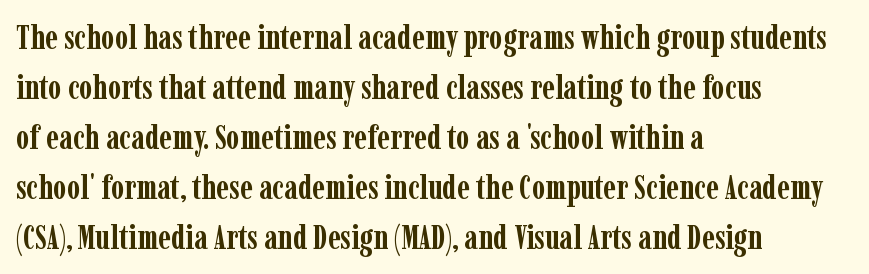
Q: Is the text bold? A: Yes.
Q: Is the text italic (slanted)? A: No, it is upright.
Q: Is the typeface a serif or a sans-serif typeface? A: Serif.
Q: Is the text underlined? A: No.
Q: How is the paragraph aligned? A: Left-aligned.
Q: Is the spacing between letters normal or unusually wide? A: Normal.
Q: Is the spacing between lines tight, normal or loose? A: Normal.
Q: Width (condensed, normal, or wide)? A: Condensed.
Q: Stroke contrast? A: Low.
Q: x-height? A: Medium.
Q: Monospaced? A: No.
